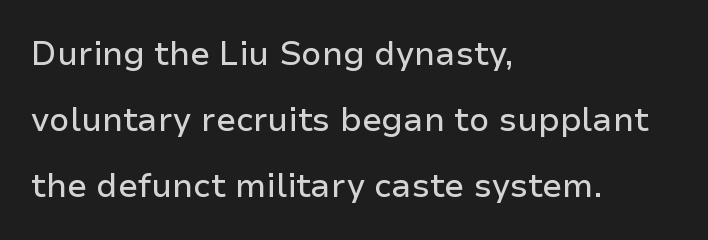
{"serif": "no", "italic": "no", "width": "normal", "stroke_contrast": "low", "x_height": "medium", "monospaced": "no", "underline": "no", "align": "left", "line_spacing": "loose", "line_spacing_ratio": 2.0, "letter_spacing": "normal", "letter_spacing_em": 0.0, "glyph_px": 33}
